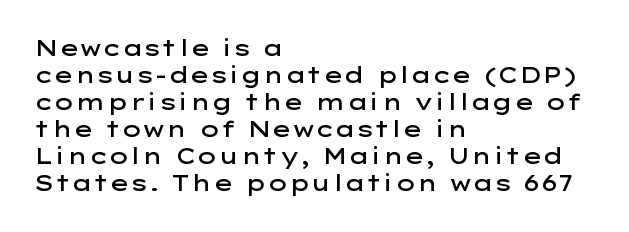
{"italic": "no", "bold": "semi", "underline": "no", "align": "left", "line_spacing_ratio": 1.23, "letter_spacing": "normal", "letter_spacing_em": 0.0, "glyph_px": 22}
